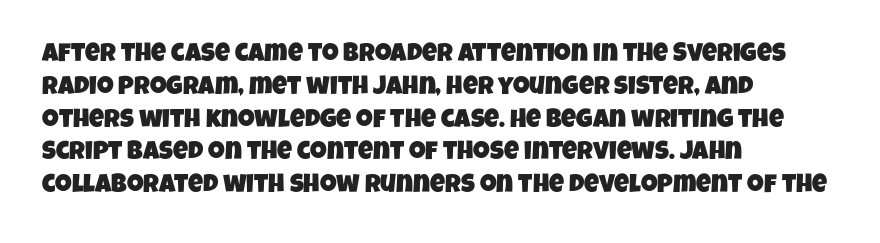
{"underline": "no", "align": "left", "line_spacing": "normal", "line_spacing_ratio": 1.26, "letter_spacing": "normal", "letter_spacing_em": 0.0, "glyph_px": 26}
